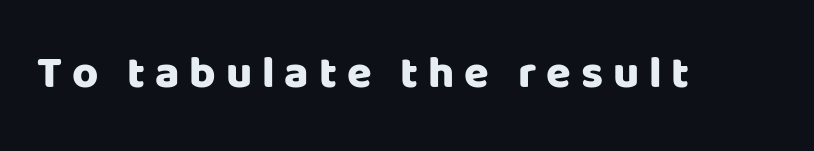
The image shows 45 px sans-serif type, upright; set unusually wide letter spacing (+0.22 em), not underlined; low stroke contrast and a large x-height.
